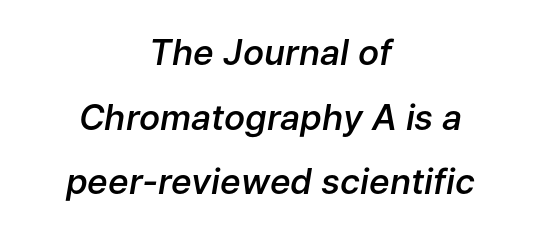
Q: Is the text bold? A: Semi-bold.
Q: Is the text italic (slanted)? A: Yes, it leans right by about 9 degrees.
Q: Is the text underlined? A: No.
Q: How is the paragraph aligned? A: Centered.
Q: Is the spacing between letters normal or unusually wide? A: Normal.
Q: Width (condensed, normal, or wide)? A: Normal.
Q: Stroke contrast? A: Low.
Q: x-height? A: Medium.
Q: Monospaced? A: No.
